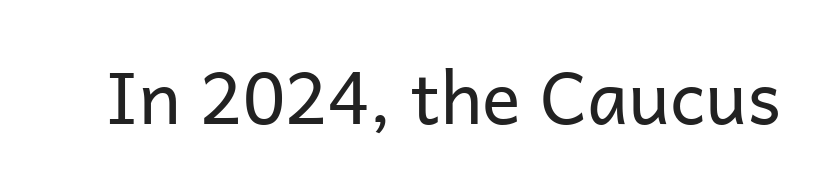
{"serif": "no", "italic": "no", "bold": "no", "weight": "regular", "width": "normal", "stroke_contrast": "low", "x_height": "medium", "monospaced": "no", "underline": "no", "letter_spacing": "normal", "letter_spacing_em": 0.0, "glyph_px": 72}
